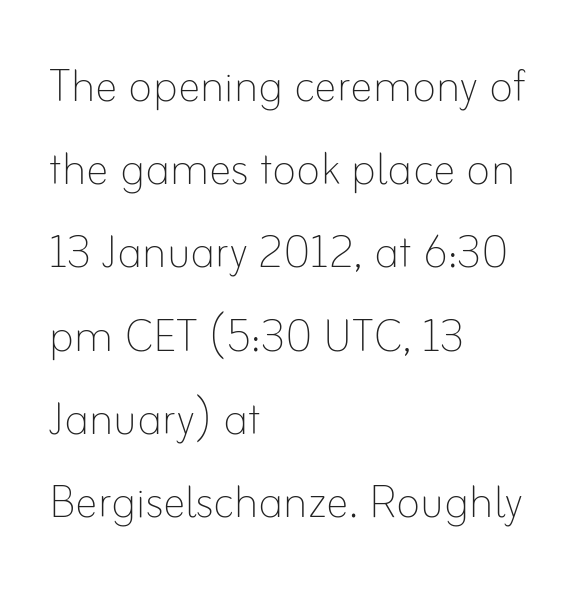
Q: Is the text bold? A: No.
Q: Is the text italic (slanted)? A: No, it is upright.
Q: Is the text underlined? A: No.
Q: How is the paragraph aligned? A: Left-aligned.
Q: Is the spacing between letters normal or unusually wide? A: Normal.
Q: Is the spacing between lines tight, normal or loose? A: Normal.
Q: Width (condensed, normal, or wide)? A: Normal.
Q: Stroke contrast? A: Low.
Q: x-height? A: Small.
Q: Monospaced? A: No.
